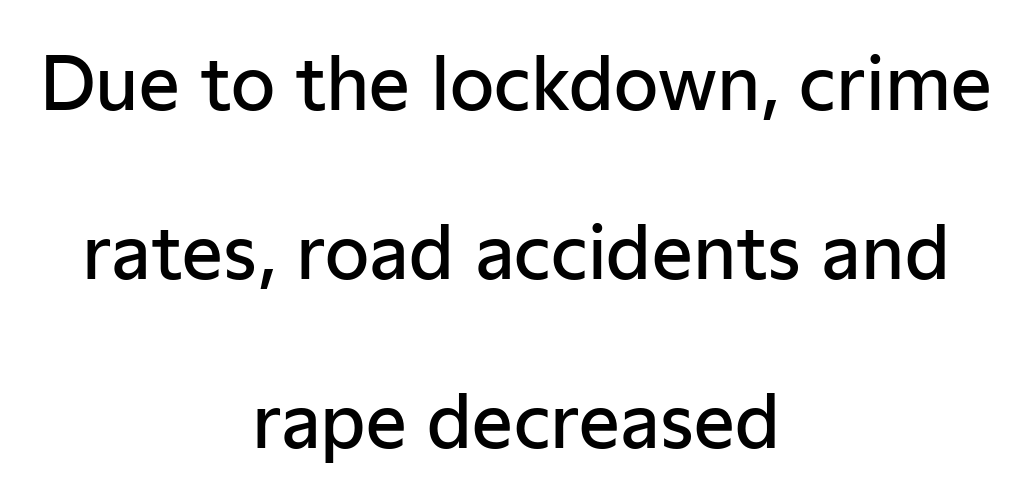
Set as a demibold, roughly 600 on the weight scale. Italic: no, the glyphs are upright roman. Varying glyph widths throughout — classic text-font behaviour. The whitespace from short lines is split evenly between both sides.
